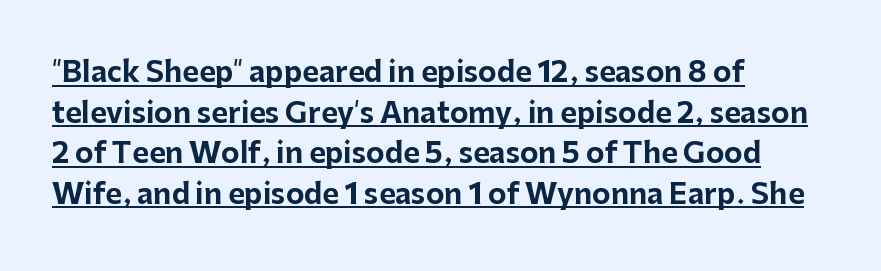
Q: Is the text bold? A: Yes.
Q: Is the text italic (slanted)? A: No, it is upright.
Q: Is the typeface a serif or a sans-serif typeface? A: Sans-serif.
Q: Is the text underlined? A: Yes.
Q: How is the paragraph aligned? A: Left-aligned.
Q: Is the spacing between letters normal or unusually wide? A: Normal.
Q: Is the spacing between lines tight, normal or loose? A: Normal.
Q: Width (condensed, normal, or wide)? A: Normal.
Q: Stroke contrast? A: Low.
Q: x-height? A: Medium.
Q: Monospaced? A: No.
